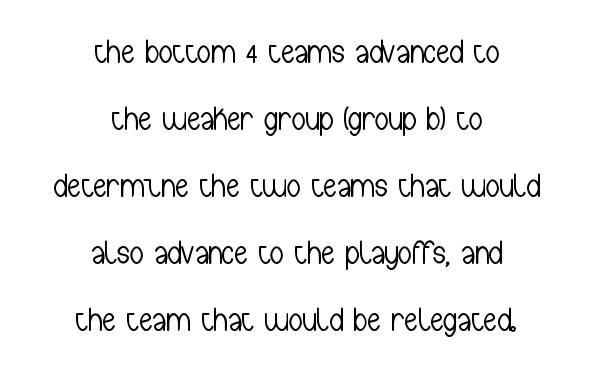
Upright lettering throughout. Compared with a flush-left layout, this one balances lines on the center instead. Does the leading feel generous? Absolutely, it's lavish. This rendering employs a face without finishing strokes, i.e., a sans-serif.
